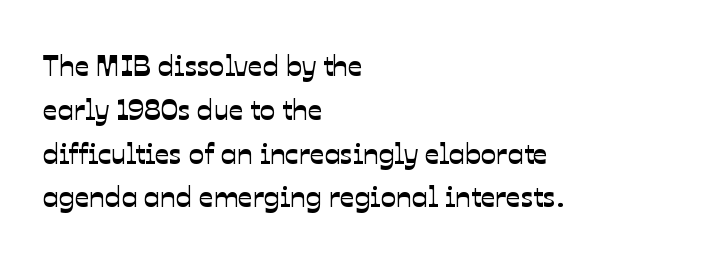
You can tell from the bare stems that sans-serif type was used. Varying glyph widths throughout — classic text-font behaviour. Evenly set lines give the paragraph a standard silhouette. Underlining? Definitely not there. You could call the tracking neutral — neither tight nor loose.
